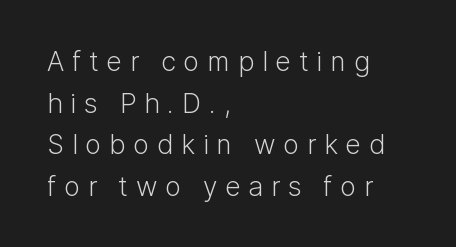
The image shows 27 px text type, upright; set left-aligned, normal line spacing (1.54x), unusually wide letter spacing (+0.29 em), not underlined.
